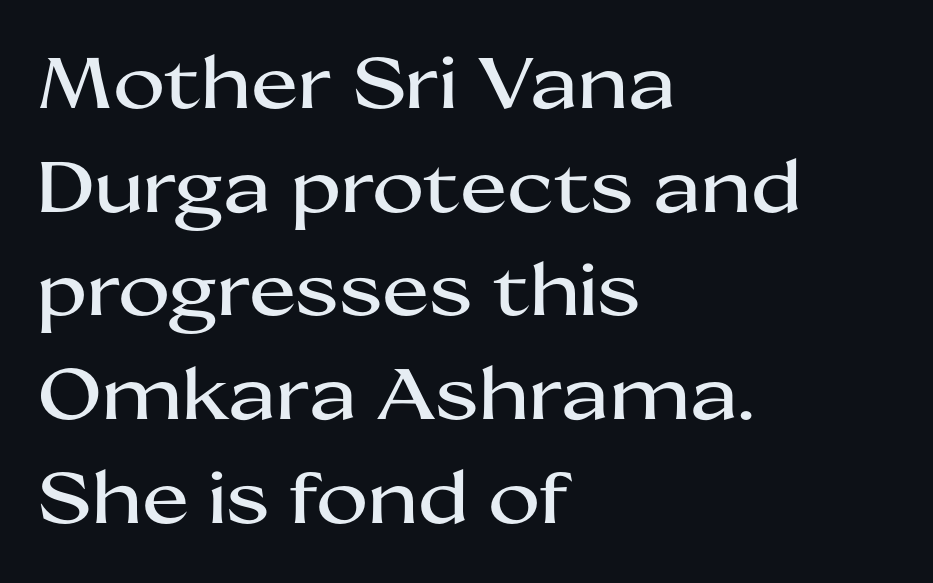
{"italic": "no", "width": "wide", "stroke_contrast": "medium", "x_height": "medium", "monospaced": "no", "underline": "no", "align": "left", "line_spacing": "normal", "line_spacing_ratio": 1.46, "letter_spacing": "normal", "letter_spacing_em": 0.0, "glyph_px": 71}
